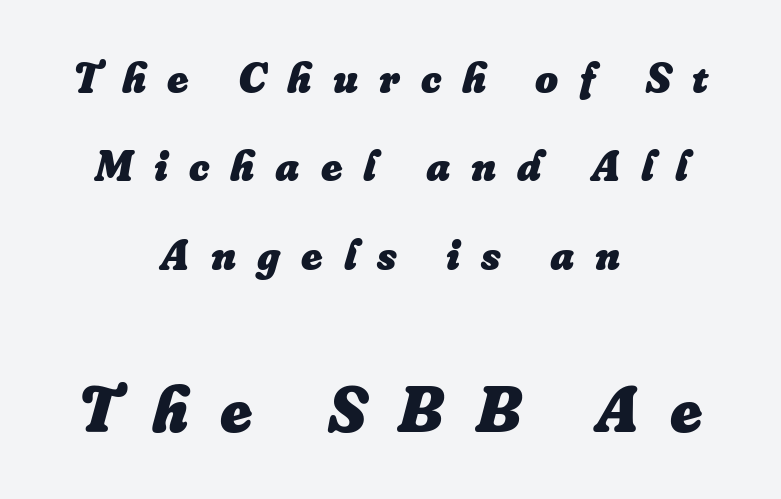
The image shows 66 px heavy type, italic (leaning right); set centered, loose line spacing (2.01x), unusually wide letter spacing (+0.48 em), not underlined; the second (bottom) block is 1.5x larger; low stroke contrast and a small x-height.
